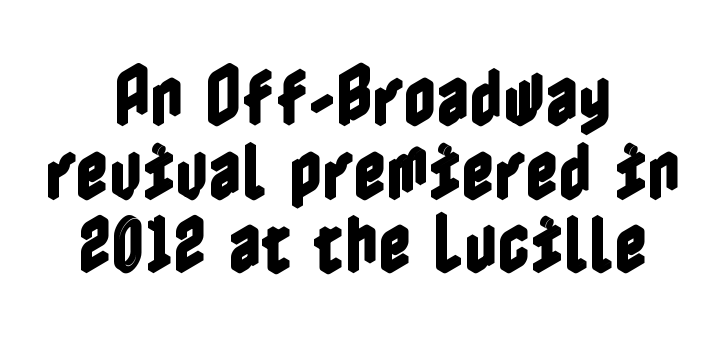
{"italic": "no", "width": "condensed", "x_height": "medium", "underline": "no", "align": "center", "line_spacing": "tight", "line_spacing_ratio": 1.15, "letter_spacing": "normal", "letter_spacing_em": 0.0, "glyph_px": 64}
